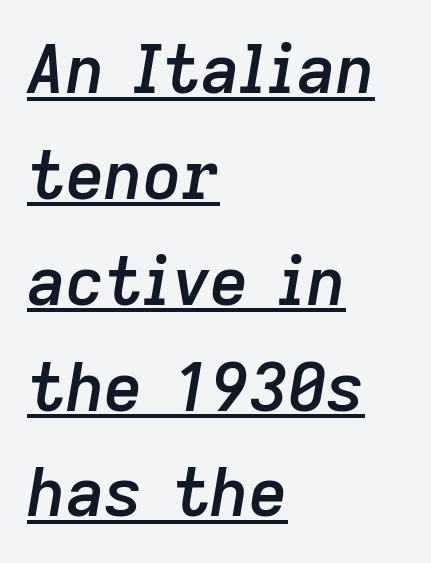
Q: Is the text bold? A: Semi-bold.
Q: Is the text italic (slanted)? A: Yes, it leans right by about 9 degrees.
Q: Is the text underlined? A: Yes.
Q: How is the paragraph aligned? A: Left-aligned.
Q: Is the spacing between letters normal or unusually wide? A: Normal.
Q: Is the spacing between lines tight, normal or loose? A: Normal.
Q: Width (condensed, normal, or wide)? A: Normal.
Q: Stroke contrast? A: Low.
Q: x-height? A: Medium.
Q: Monospaced? A: No.
